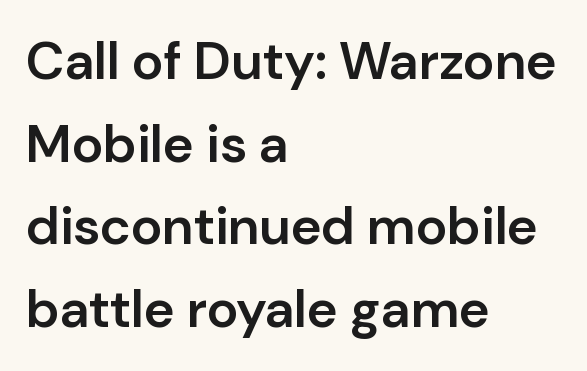
{"serif": "no", "italic": "no", "bold": "semi", "weight": "semibold", "width": "normal", "stroke_contrast": "low", "x_height": "medium", "monospaced": "no", "underline": "no", "align": "left", "line_spacing": "normal", "line_spacing_ratio": 1.56, "letter_spacing": "normal", "letter_spacing_em": 0.0, "glyph_px": 53}
